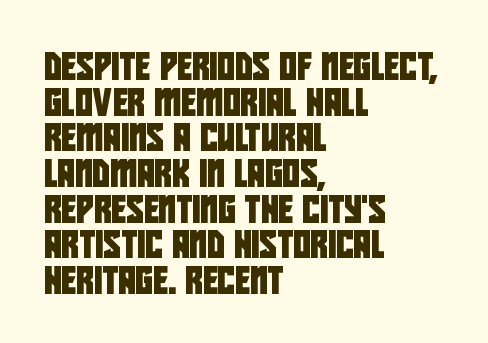
{"underline": "no", "align": "left", "line_spacing": "normal", "line_spacing_ratio": 1.32, "letter_spacing": "normal", "letter_spacing_em": 0.0, "glyph_px": 27}
